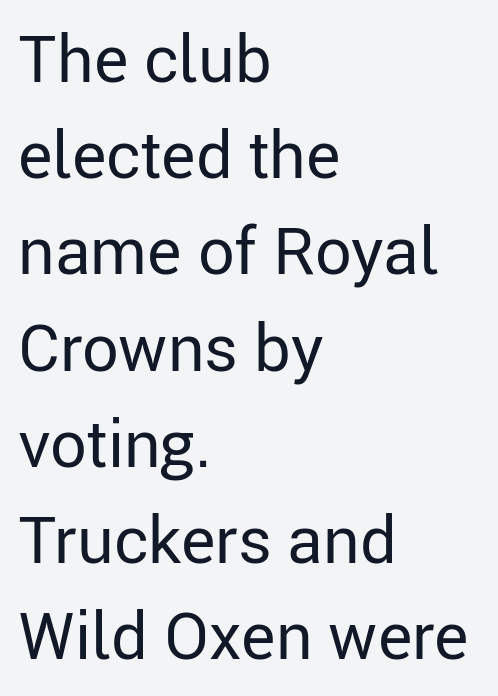
The image shows 65 px regular-weight sans-serif type, upright; set left-aligned, normal line spacing (1.48x), normal letter spacing, not underlined; low stroke contrast and a medium x-height.
